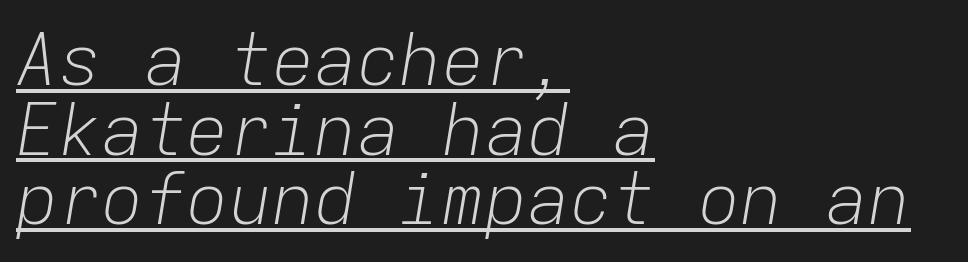
The image shows 71 px light type, italic (leaning right), monospaced; set left-aligned, tight line spacing (0.98x), normal letter spacing, underlined; low stroke contrast and a medium x-height.
